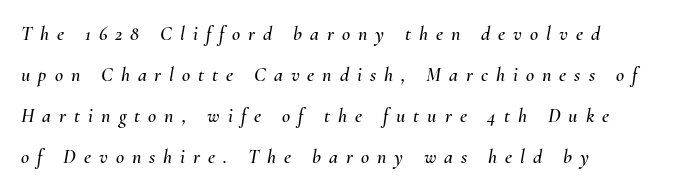
Q: Is the text italic (slanted)? A: Yes, it leans right by about 10 degrees.
Q: Is the text underlined? A: No.
Q: How is the paragraph aligned? A: Left-aligned.
Q: Is the spacing between letters normal or unusually wide? A: Unusually wide.
Q: Is the spacing between lines tight, normal or loose? A: Loose.
